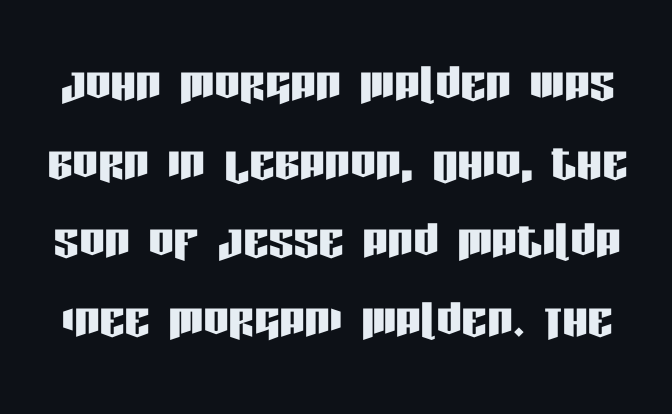
{"serif": "no", "italic": "no", "width": "condensed", "stroke_contrast": "low", "x_height": "large", "monospaced": "no", "underline": "no", "line_spacing": "normal", "line_spacing_ratio": 1.25, "letter_spacing": "normal", "letter_spacing_em": 0.0, "glyph_px": 63}
